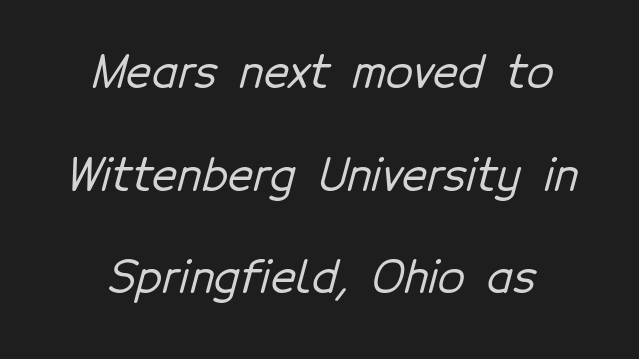
The image shows 44 px sans-serif type; set loose line spacing (2.33x), normal letter spacing, not underlined; low stroke contrast and a medium x-height.
